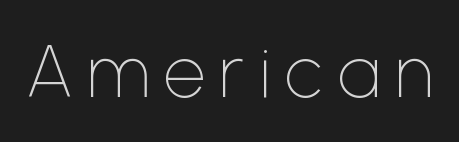
The face used here is proportionally spaced, like ordinary book or web type. A bare baseline throughout the passage. Grotesque or geometric, the face here clearly has no serifs. Vertical stems look standard width or narrower in stroke. Characters remain perfectly vertical along every line.
